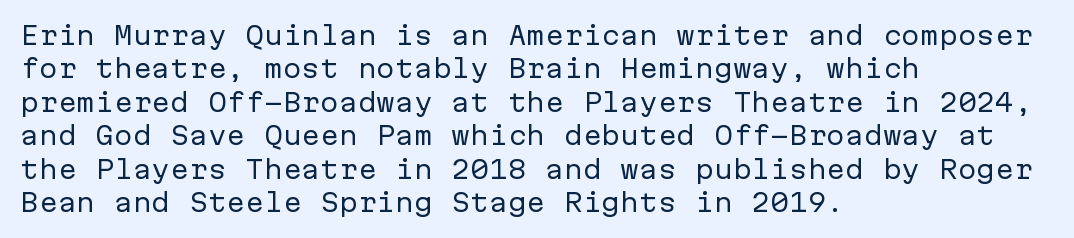
Notice how the stems are strictly vertical — no italics here. Clear beneath every line of the passage. Compared with typical paragraphs, the rows here are spaced about the same. The letters look calm and open, with moderate or lighter stems. Spacing between characters is what you'd get straight out of the box.
